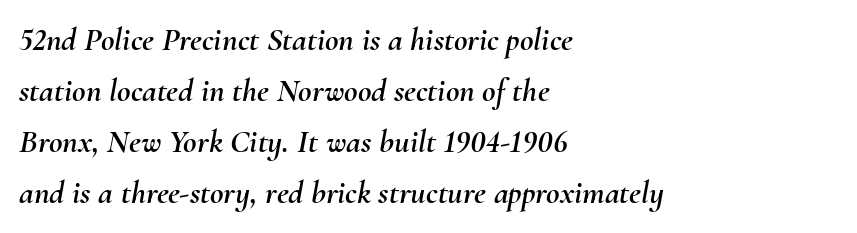
The image shows 33 px text type, italic (leaning right); set left-aligned, normal line spacing (1.55x), normal letter spacing, not underlined; medium stroke contrast and a small x-height.
